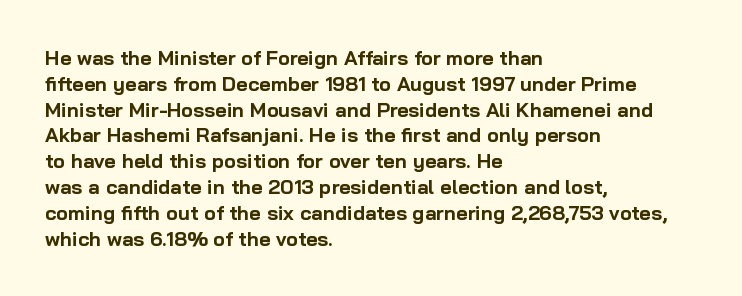
{"italic": "no", "bold": "yes", "underline": "no", "align": "left", "line_spacing": "normal", "line_spacing_ratio": 1.29, "letter_spacing": "normal", "letter_spacing_em": 0.0, "glyph_px": 20}
